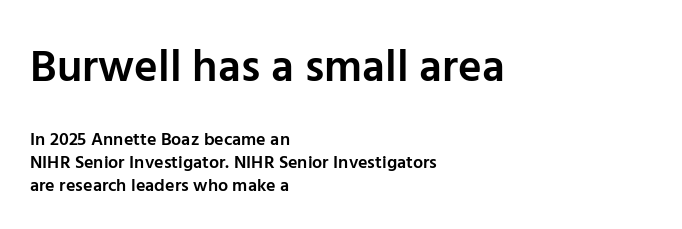
The image shows 45 px semibold sans-serif type, upright; set left-aligned, normal line spacing (1.29x), normal letter spacing, not underlined; the first (top) block is 2.5x larger; low stroke contrast and a medium x-height.
